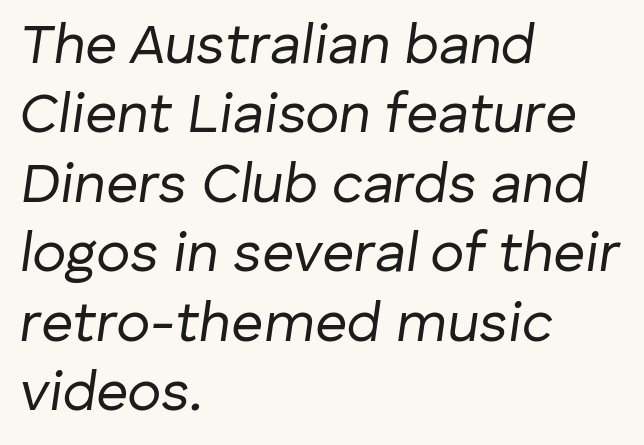
The image shows 56 px regular-weight type, italic (leaning right); set left-aligned, line spacing 1.24x, normal letter spacing, not underlined; low stroke contrast and a medium x-height.
